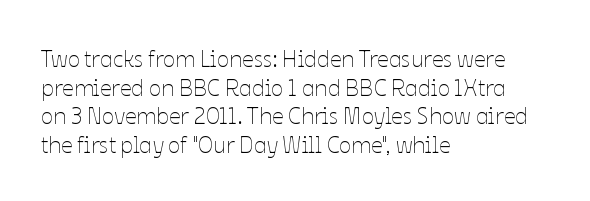
Q: Is the text bold? A: No.
Q: Is the text italic (slanted)? A: No, it is upright.
Q: Is the text underlined? A: No.
Q: How is the paragraph aligned? A: Left-aligned.
Q: Is the spacing between letters normal or unusually wide? A: Normal.
